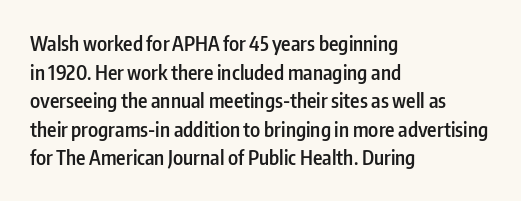
The image shows 20 px text type, upright; set left-aligned, normal line spacing (1.43x), normal letter spacing, not underlined.
